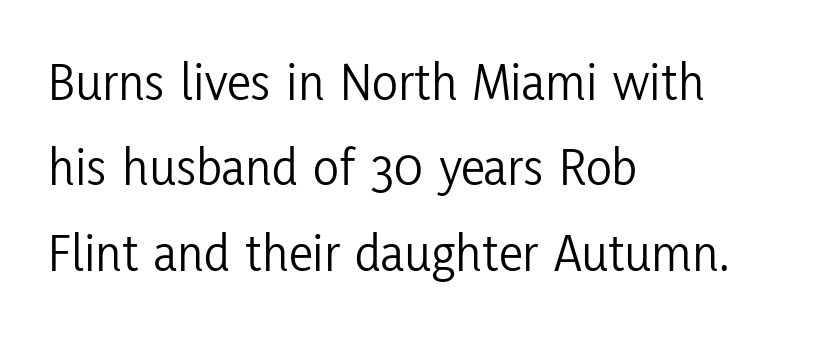
The image shows 54 px light, condensed sans-serif type, upright; set left-aligned, normal line spacing (1.58x), normal letter spacing, not underlined; low stroke contrast and a medium x-height.
